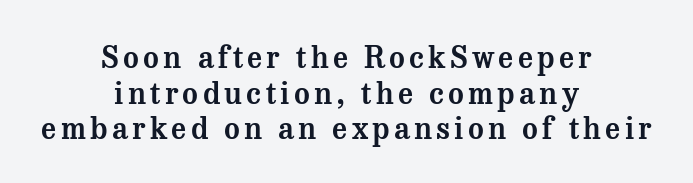
Tall strokes in this sample are plumb rather than angled. In CSS terms this would be text-align: center. Serif or sans? Serif — the stroke terminals have little feet. Varying glyph widths throughout — classic text-font behaviour. Words float on clear page, feet unadorned.
